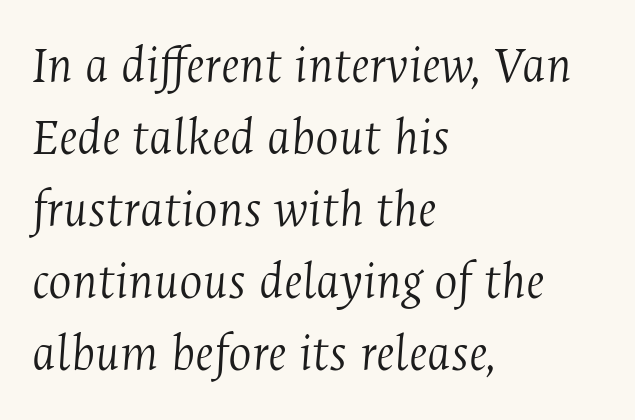
Q: Is the text bold? A: No.
Q: Is the text italic (slanted)? A: Yes, it leans right by about 4 degrees.
Q: Is the typeface a serif or a sans-serif typeface? A: Serif.
Q: Is the text underlined? A: No.
Q: How is the paragraph aligned? A: Left-aligned.
Q: Is the spacing between letters normal or unusually wide? A: Normal.
Q: Is the spacing between lines tight, normal or loose? A: Normal.
Q: Width (condensed, normal, or wide)? A: Condensed.
Q: Stroke contrast? A: Medium.
Q: x-height? A: Medium.
Q: Monospaced? A: No.
